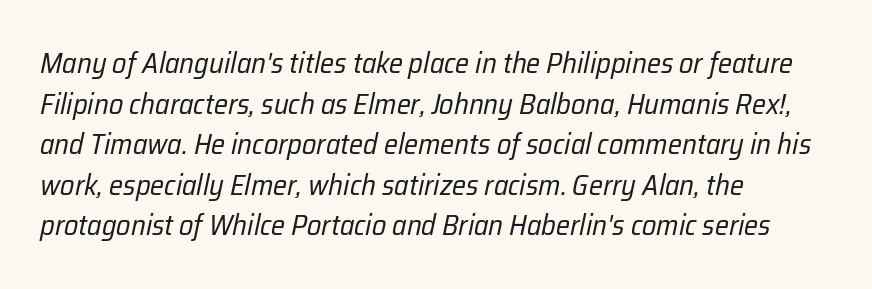
Q: Is the text bold? A: No.
Q: Is the text italic (slanted)? A: Yes, it leans right by about 12 degrees.
Q: Is the text underlined? A: No.
Q: How is the paragraph aligned? A: Left-aligned.
Q: Is the spacing between letters normal or unusually wide? A: Normal.
Q: Is the spacing between lines tight, normal or loose? A: Normal.
Q: Width (condensed, normal, or wide)? A: Condensed.
Q: Stroke contrast? A: Low.
Q: x-height? A: Medium.
Q: Monospaced? A: No.
